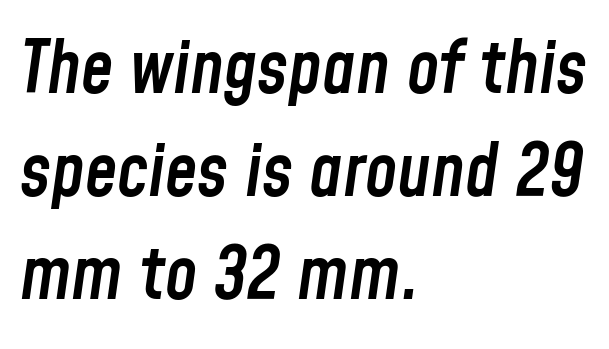
Q: Is the text bold? A: Semi-bold.
Q: Is the text italic (slanted)? A: Yes, it leans right by about 8 degrees.
Q: Is the text underlined? A: No.
Q: How is the paragraph aligned? A: Left-aligned.
Q: Is the spacing between letters normal or unusually wide? A: Normal.
Q: Is the spacing between lines tight, normal or loose? A: Normal.
Q: Width (condensed, normal, or wide)? A: Condensed.
Q: Stroke contrast? A: Low.
Q: x-height? A: Medium.
Q: Monospaced? A: No.
